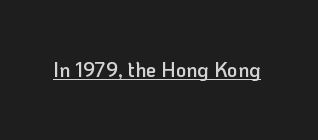
Q: Is the text bold? A: Semi-bold.
Q: Is the text italic (slanted)? A: No, it is upright.
Q: Is the text underlined? A: Yes.
Q: Is the spacing between letters normal or unusually wide? A: Normal.
